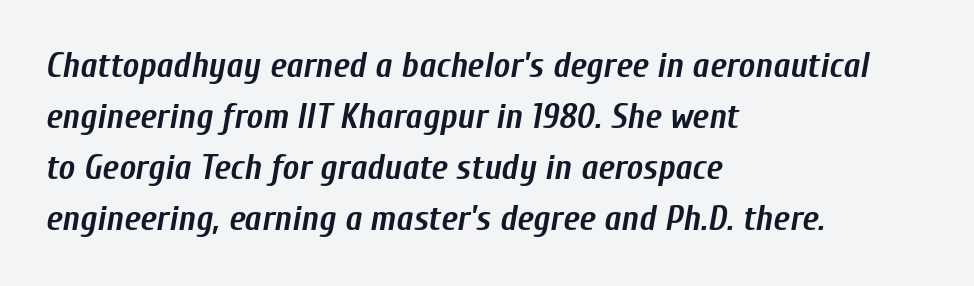
Q: Is the text bold? A: Yes.
Q: Is the text italic (slanted)? A: Yes, it leans right by about 10 degrees.
Q: Is the text underlined? A: No.
Q: How is the paragraph aligned? A: Left-aligned.
Q: Is the spacing between letters normal or unusually wide? A: Normal.
Q: Is the spacing between lines tight, normal or loose? A: Normal.
Q: Width (condensed, normal, or wide)? A: Condensed.
Q: Stroke contrast? A: Low.
Q: x-height? A: Medium.
Q: Monospaced? A: No.
